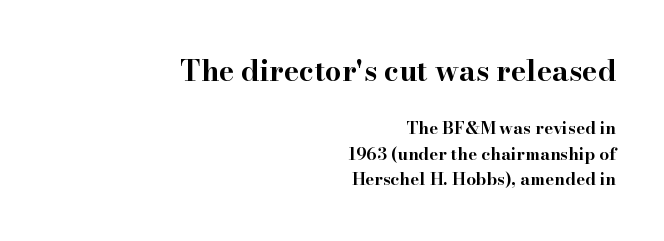
{"serif": "yes", "italic": "no", "bold": "yes", "weight": "bold", "width": "wide", "stroke_contrast": "high", "x_height": "small", "monospaced": "no", "underline": "no", "align": "right", "line_spacing": "normal", "line_spacing_ratio": 1.49, "letter_spacing": "normal", "letter_spacing_em": 0.0, "larger_block": "first", "size_ratio": 1.71, "glyph_px": 29}
